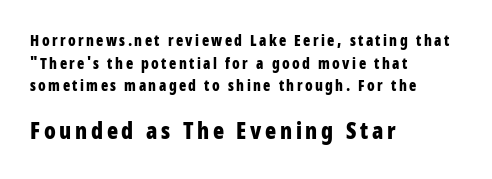
The image shows 23 px bold type, upright; set left-aligned, normal line spacing (1.51x), not underlined; the second (bottom) block is 1.53x larger.
